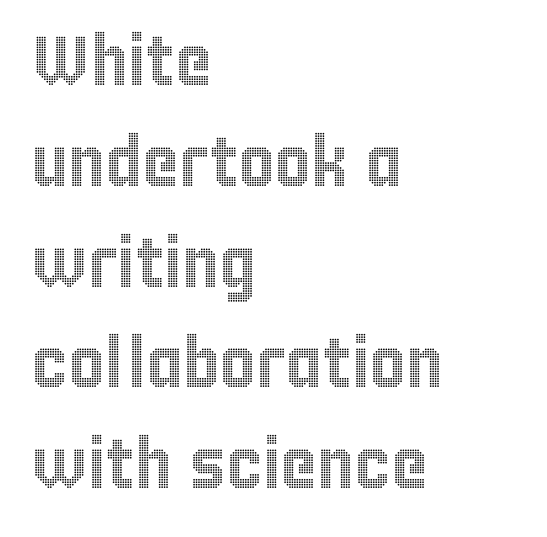
The image shows 70 px condensed type, upright; set left-aligned, normal line spacing (1.44x), normal letter spacing, not underlined; a large x-height.
